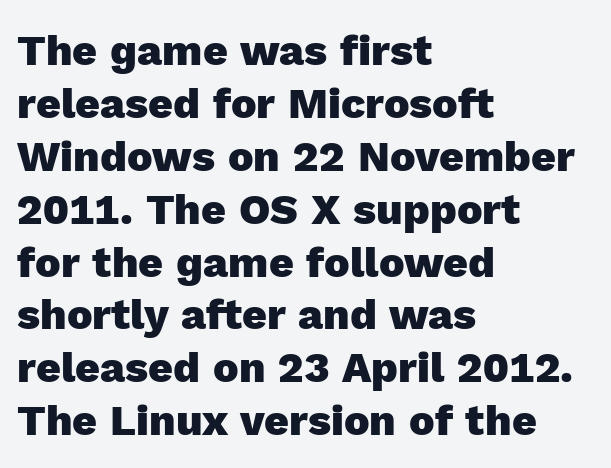
Q: Is the text bold? A: Yes.
Q: Is the text italic (slanted)? A: No, it is upright.
Q: Is the typeface a serif or a sans-serif typeface? A: Sans-serif.
Q: Is the text underlined? A: No.
Q: How is the paragraph aligned? A: Left-aligned.
Q: Is the spacing between letters normal or unusually wide? A: Normal.
Q: Width (condensed, normal, or wide)? A: Normal.
Q: x-height? A: Medium.
Q: Monospaced? A: No.
